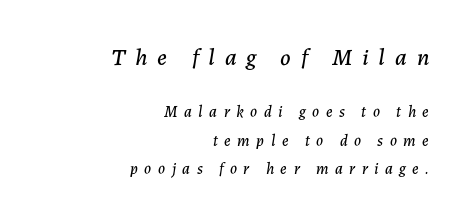
Q: Is the text italic (slanted)? A: Yes, it leans right by about 7 degrees.
Q: Is the text underlined? A: No.
Q: How is the paragraph aligned? A: Right-aligned.
Q: Is the spacing between letters normal or unusually wide? A: Unusually wide.
Q: Which block of text is set in a larger size, the first (top) or the second (bottom)? A: The first (top) one.
